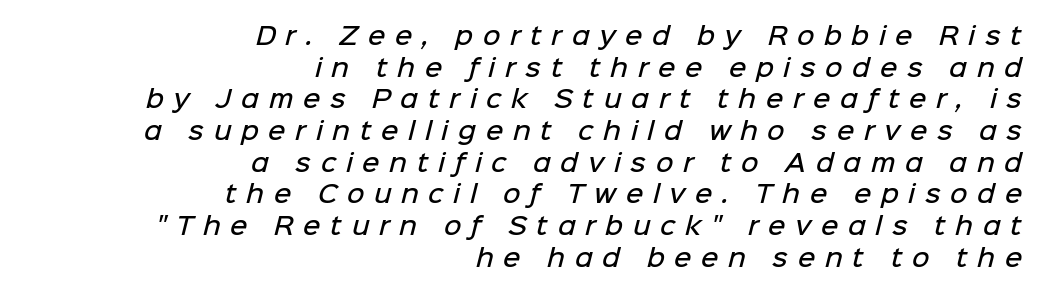
Q: Is the text bold? A: Semi-bold.
Q: Is the text underlined? A: No.
Q: How is the paragraph aligned? A: Right-aligned.
Q: Is the spacing between letters normal or unusually wide? A: Unusually wide.
Q: Is the spacing between lines tight, normal or loose? A: Normal.
